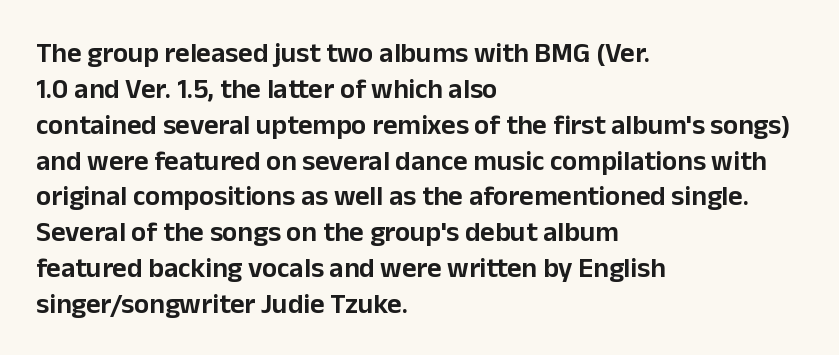
The image shows 28 px sans-serif type, upright; set left-aligned, normal line spacing (1.28x), normal letter spacing, not underlined; low stroke contrast and a medium x-height.
